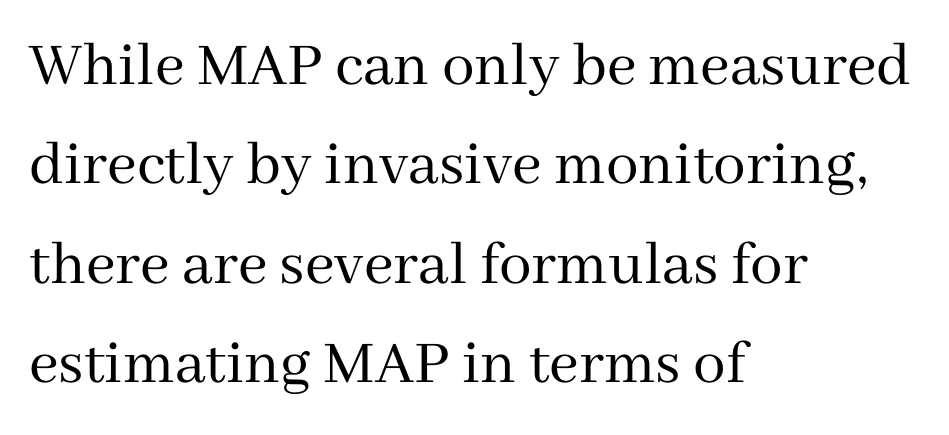
{"serif": "yes", "italic": "no", "bold": "no", "weight": "regular", "width": "normal", "stroke_contrast": "medium", "x_height": "medium", "monospaced": "no", "underline": "no", "align": "left", "line_spacing": "normal", "line_spacing_ratio": 1.53, "letter_spacing": "normal", "letter_spacing_em": 0.0, "glyph_px": 65}
